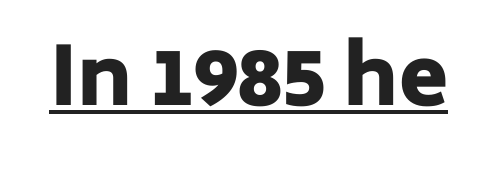
Q: Is the text bold? A: Yes.
Q: Is the text italic (slanted)? A: No, it is upright.
Q: Is the typeface a serif or a sans-serif typeface? A: Sans-serif.
Q: Is the text underlined? A: Yes.
Q: Is the spacing between letters normal or unusually wide? A: Normal.
Q: Width (condensed, normal, or wide)? A: Normal.
Q: Stroke contrast? A: Low.
Q: x-height? A: Medium.
Q: Monospaced? A: No.
